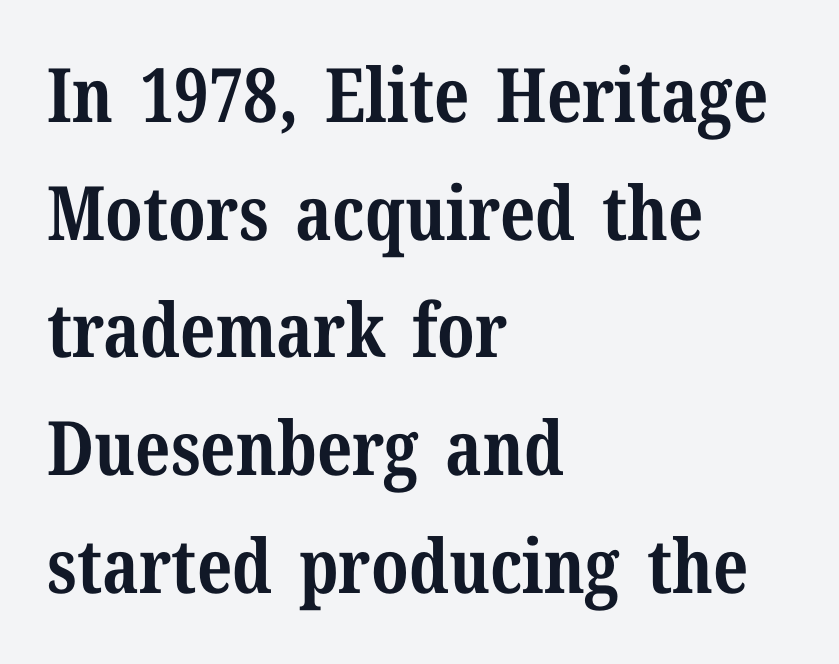
Students, note that the glyphs here touch the page at normal intervals. These words are printed bold, with thick strokes throughout. A student would call this left alignment; a typographer would say flush left, rag right. Posture: upright roman. Stroke terminals: seriffed. Quick note: interline space is typical.
